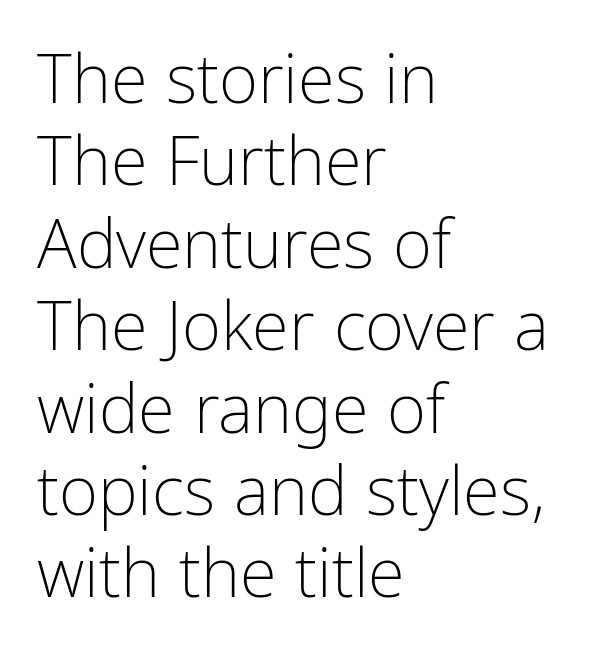
The image shows 67 px light, condensed sans-serif type, upright; set left-aligned, line spacing 1.23x, normal letter spacing, not underlined; low stroke contrast and a medium x-height.
